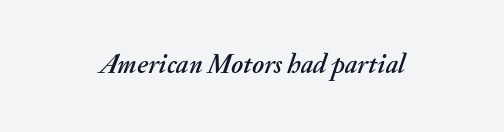
Q: Is the text italic (slanted)? A: Yes, it leans right by about 20 degrees.
Q: Is the text underlined? A: No.
Q: Is the spacing between letters normal or unusually wide? A: Normal.
